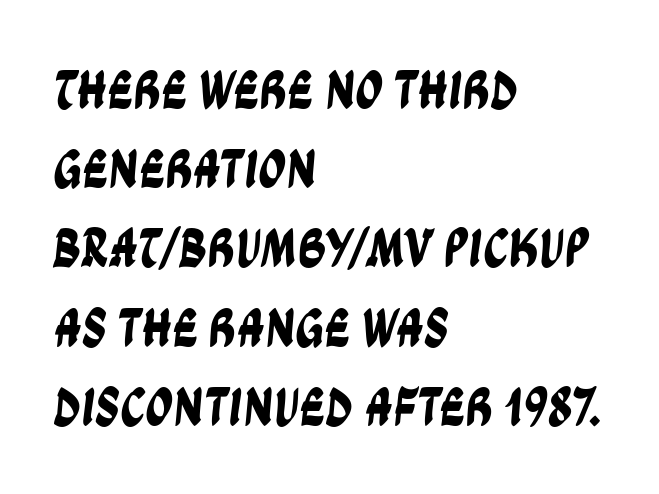
Q: Is the typeface a serif or a sans-serif typeface? A: Sans-serif.
Q: Is the text underlined? A: No.
Q: How is the paragraph aligned? A: Left-aligned.
Q: Is the spacing between letters normal or unusually wide? A: Normal.
Q: Is the spacing between lines tight, normal or loose? A: Normal.
Q: Width (condensed, normal, or wide)? A: Condensed.
Q: Stroke contrast? A: Low.
Q: x-height? A: Large.
Q: Monospaced? A: No.
